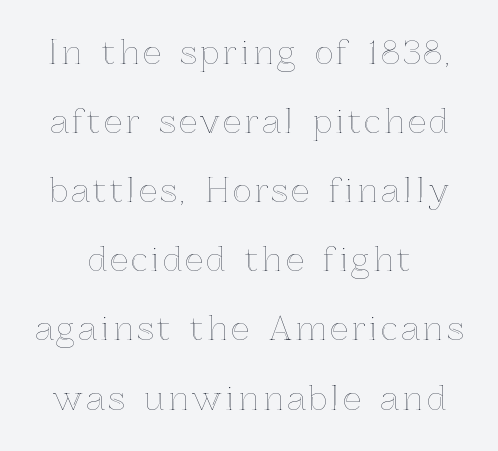
Is this a fixed-width face? No — the glyphs have proportional, varying widths. Airy leading. Decoration check: the copy has no underline. This sample uses an upright cut, with every glyph sitting square on the baseline.
